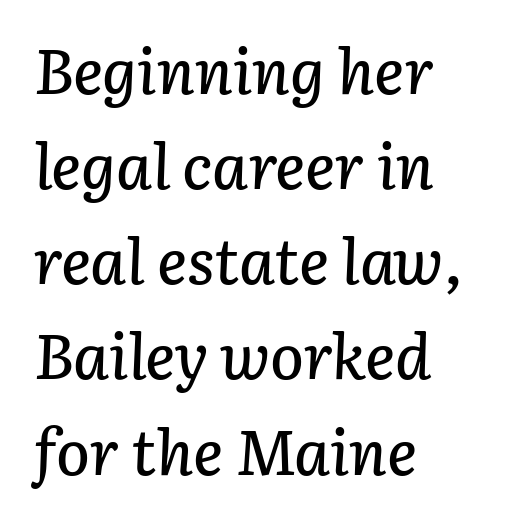
The image shows 63 px text type, italic (leaning right); set left-aligned, normal line spacing (1.51x), normal letter spacing, not underlined; low stroke contrast and a medium x-height.
